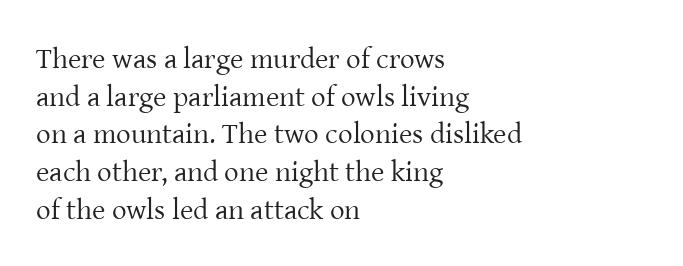
The image shows 29 px regular-weight serif type, upright; set left-aligned, normal line spacing (1.3x), normal letter spacing, not underlined; low stroke contrast and a medium x-height.
